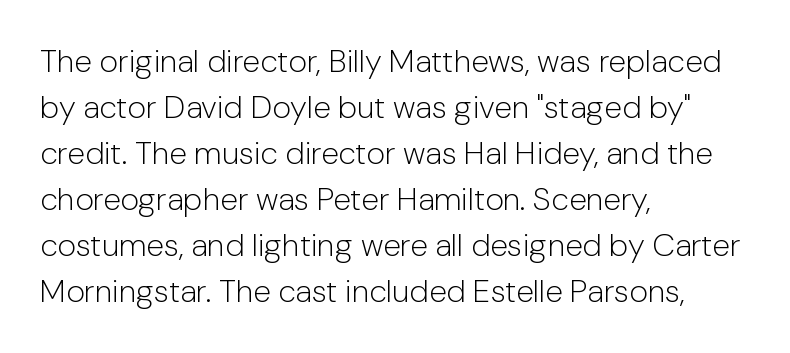
{"serif": "no", "italic": "no", "bold": "no", "weight": "light", "width": "normal", "stroke_contrast": "low", "x_height": "medium", "monospaced": "no", "underline": "no", "align": "left", "line_spacing": "normal", "line_spacing_ratio": 1.44, "letter_spacing": "normal", "letter_spacing_em": 0.0, "glyph_px": 32}
